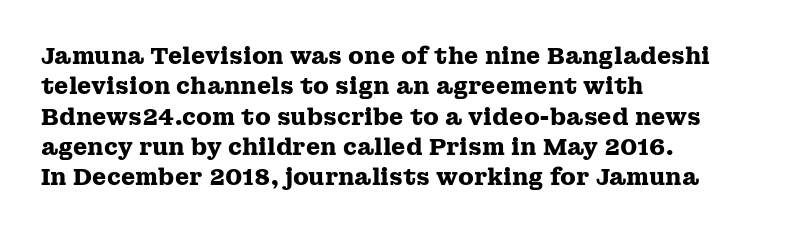
{"italic": "no", "bold": "yes", "underline": "no", "align": "left", "line_spacing": "normal", "line_spacing_ratio": 1.32, "letter_spacing": "normal", "letter_spacing_em": 0.0, "glyph_px": 23}
